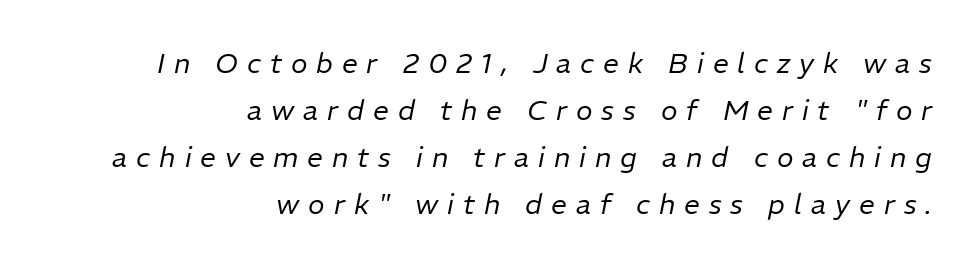
Q: Is the text bold? A: No.
Q: Is the text italic (slanted)? A: Yes, it leans right by about 11 degrees.
Q: Is the text underlined? A: No.
Q: How is the paragraph aligned? A: Right-aligned.
Q: Is the spacing between letters normal or unusually wide? A: Unusually wide.
Q: Is the spacing between lines tight, normal or loose? A: Normal.
Q: Width (condensed, normal, or wide)? A: Normal.
Q: Stroke contrast? A: Low.
Q: x-height? A: Medium.
Q: Monospaced? A: No.
